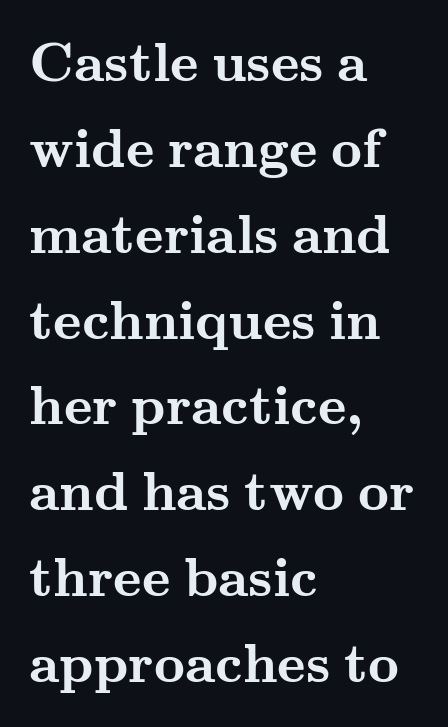
This sample has the flowing, uneven cadence of proportional lettering. Does the copy run flush right? No — it runs flush left. These lines carry a lot of weight — the face is fully bold. Italic: no, the glyphs are upright roman.
